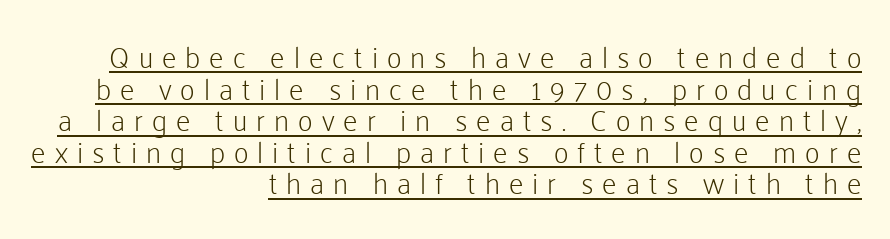
Q: Is the text bold? A: No.
Q: Is the text italic (slanted)? A: No, it is upright.
Q: Is the typeface a serif or a sans-serif typeface? A: Sans-serif.
Q: Is the text underlined? A: Yes.
Q: How is the paragraph aligned? A: Right-aligned.
Q: Is the spacing between letters normal or unusually wide? A: Unusually wide.
Q: Is the spacing between lines tight, normal or loose? A: Tight.
Q: Width (condensed, normal, or wide)? A: Normal.
Q: Stroke contrast? A: Low.
Q: x-height? A: Medium.
Q: Monospaced? A: No.
